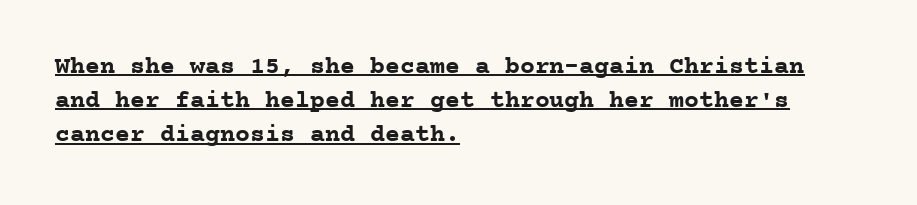
Q: Is the text bold? A: Yes.
Q: Is the text italic (slanted)? A: No, it is upright.
Q: Is the text underlined? A: Yes.
Q: How is the paragraph aligned? A: Left-aligned.
Q: Is the spacing between letters normal or unusually wide? A: Normal.
Q: Is the spacing between lines tight, normal or loose? A: Normal.
